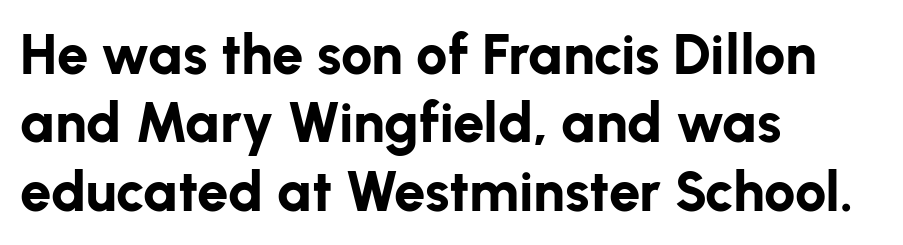
The image shows 56 px bold sans-serif type, upright; set left-aligned, line spacing 1.22x, normal letter spacing, not underlined; low stroke contrast and a medium x-height.
